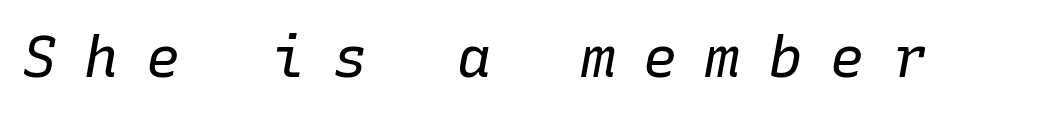
Q: Is the text bold? A: No.
Q: Is the text italic (slanted)? A: Yes, it leans right by about 10 degrees.
Q: Is the text underlined? A: No.
Q: Is the spacing between letters normal or unusually wide? A: Unusually wide.
Q: Width (condensed, normal, or wide)? A: Normal.
Q: Stroke contrast? A: Low.
Q: x-height? A: Medium.
Q: Monospaced? A: Yes.
